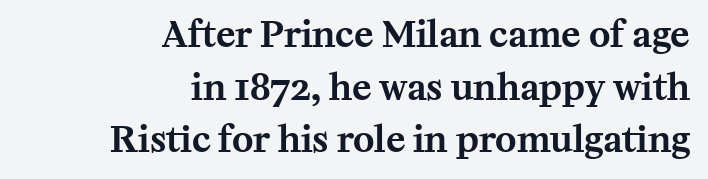
Classification — serif. Ascenders rise straight up at ninety degrees. Do the characters align in a grid? No, the font is proportional. Inter-character spacing is left at the font's built-in metrics.
